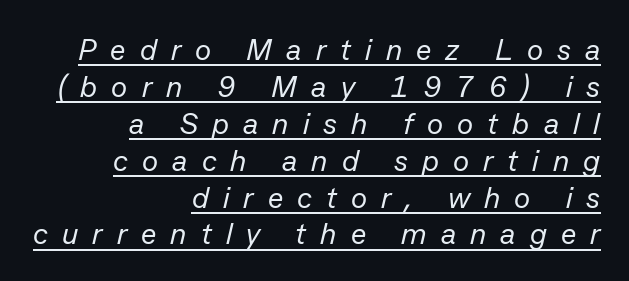
{"italic": "yes", "lean": "right", "slant_degrees": 13, "bold": "no", "weight": "regular", "width": "normal", "stroke_contrast": "low", "x_height": "medium", "monospaced": "no", "underline": "yes", "align": "right", "line_spacing_ratio": 1.23, "letter_spacing": "wide", "letter_spacing_em": 0.47, "glyph_px": 30}
